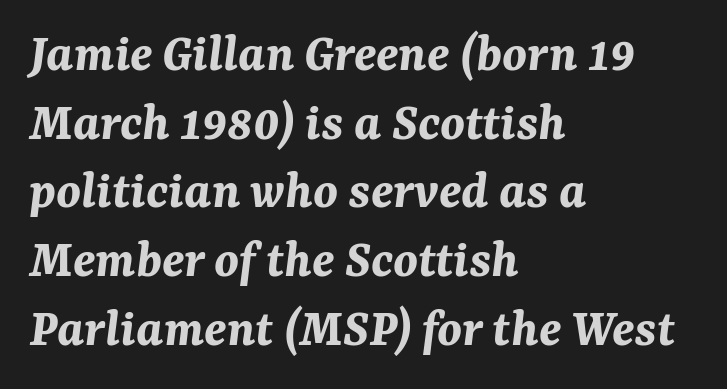
The image shows 55 px bold type, italic (leaning right); set left-aligned, normal line spacing (1.25x), normal letter spacing, not underlined; medium stroke contrast and a medium x-height.
